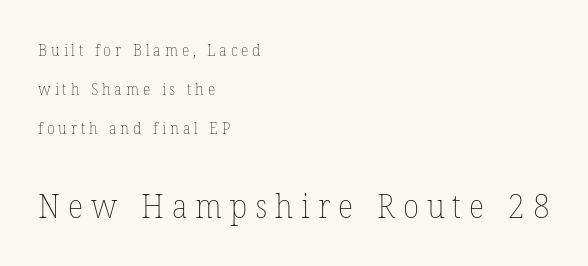
{"italic": "no", "bold": "no", "weight": "thin", "width": "normal", "stroke_contrast": "low", "x_height": "medium", "monospaced": "no", "underline": "no", "align": "left", "line_spacing": "loose", "line_spacing_ratio": 2.44, "letter_spacing": "wide", "letter_spacing_em": 0.24, "larger_block": "second", "size_ratio": 2.06, "glyph_px": 33}
